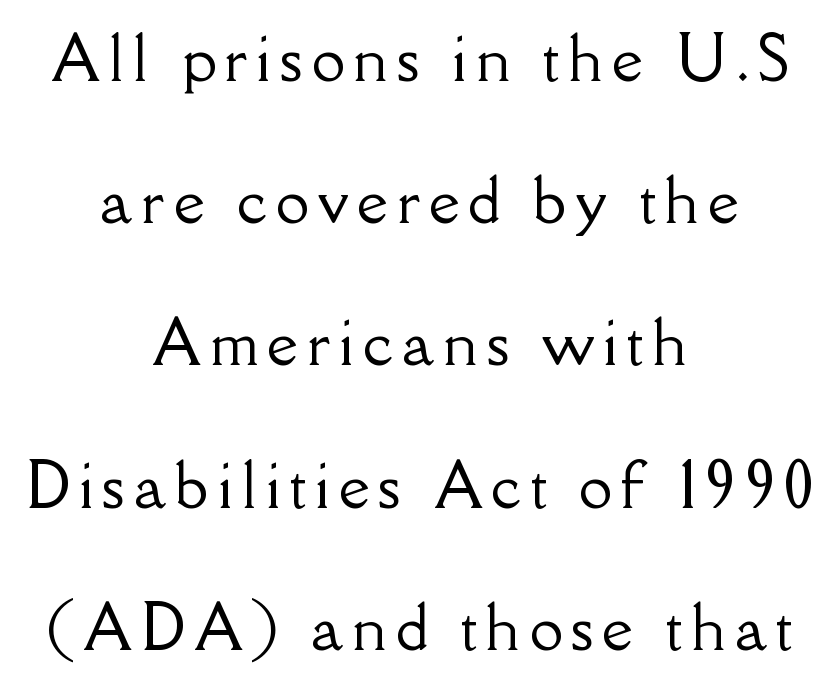
The image shows 60 px serif type, upright; set centered, loose line spacing (2.37x), not underlined; low stroke contrast and a small x-height.
